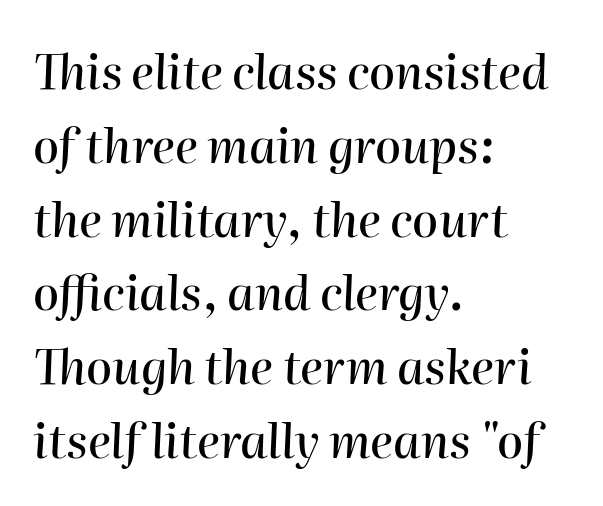
{"italic": "yes", "lean": "right", "slant_degrees": 2, "width": "normal", "stroke_contrast": "high", "x_height": "medium", "monospaced": "no", "underline": "no", "align": "left", "line_spacing": "normal", "line_spacing_ratio": 1.57, "letter_spacing": "normal", "letter_spacing_em": 0.0, "glyph_px": 47}
